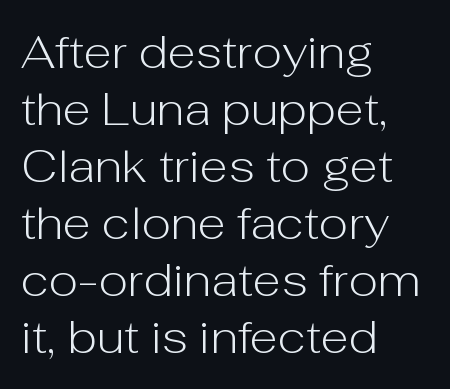
Has an underline been added? It has not. The paragraph has a hard left edge and a soft right edge. Each letter's strokes conclude bluntly, with no projecting serifs. This sample uses an upright cut, with every glyph sitting square on the baseline.
